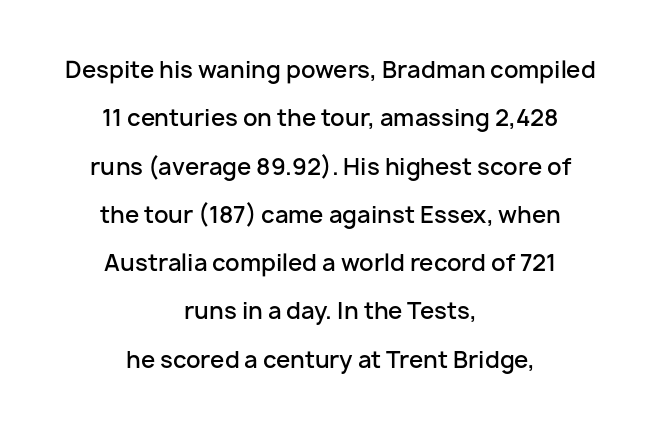
The image shows 23 px text type, upright; set centered, loose line spacing (2.1x), normal letter spacing, not underlined.
